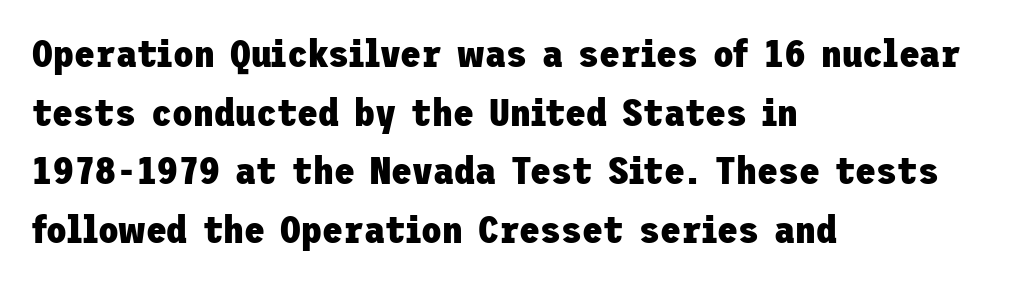
{"serif": "no", "italic": "no", "bold": "yes", "weight": "heavy", "width": "normal", "stroke_contrast": "low", "x_height": "medium", "underline": "no", "align": "left", "line_spacing": "normal", "line_spacing_ratio": 1.54, "letter_spacing": "normal", "letter_spacing_em": 0.0, "glyph_px": 38}
